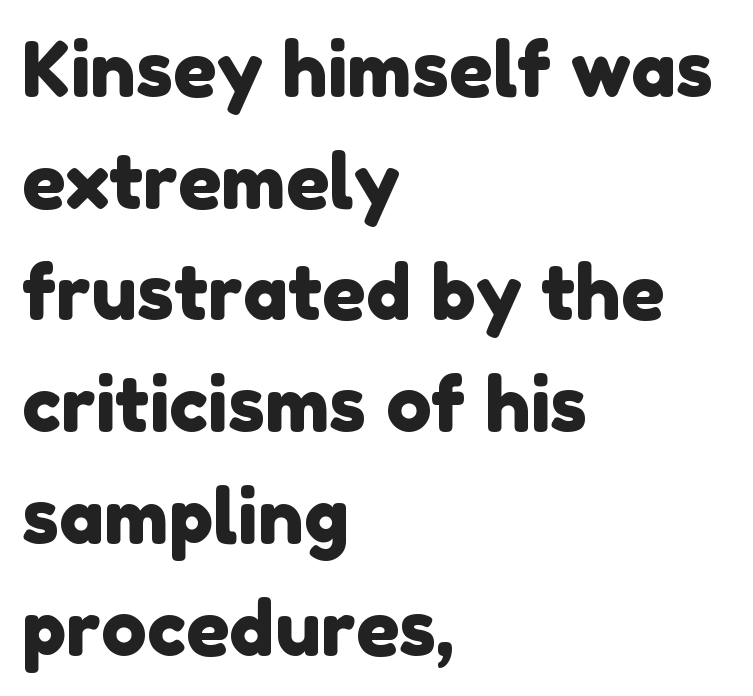
Q: Is the typeface a serif or a sans-serif typeface? A: Sans-serif.
Q: Is the text underlined? A: No.
Q: How is the paragraph aligned? A: Left-aligned.
Q: Is the spacing between letters normal or unusually wide? A: Normal.
Q: Is the spacing between lines tight, normal or loose? A: Normal.
Q: Width (condensed, normal, or wide)? A: Normal.
Q: Stroke contrast? A: Low.
Q: x-height? A: Medium.
Q: Monospaced? A: No.
